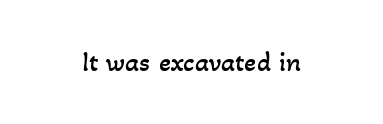
{"bold": "no", "weight": "regular", "width": "normal", "stroke_contrast": "low", "x_height": "small", "monospaced": "no", "underline": "no", "align": "center", "letter_spacing": "normal", "letter_spacing_em": 0.0, "glyph_px": 28}
